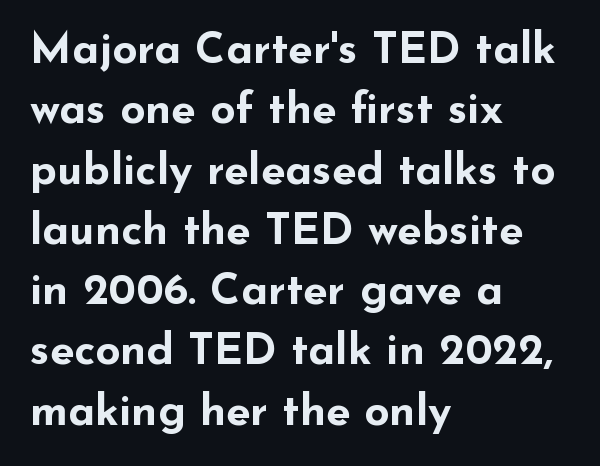
Q: Is the text bold? A: Yes.
Q: Is the text italic (slanted)? A: No, it is upright.
Q: Is the typeface a serif or a sans-serif typeface? A: Sans-serif.
Q: Is the text underlined? A: No.
Q: How is the paragraph aligned? A: Left-aligned.
Q: Is the spacing between letters normal or unusually wide? A: Normal.
Q: Is the spacing between lines tight, normal or loose? A: Normal.
Q: Width (condensed, normal, or wide)? A: Wide.
Q: Stroke contrast? A: Low.
Q: x-height? A: Small.
Q: Monospaced? A: No.
